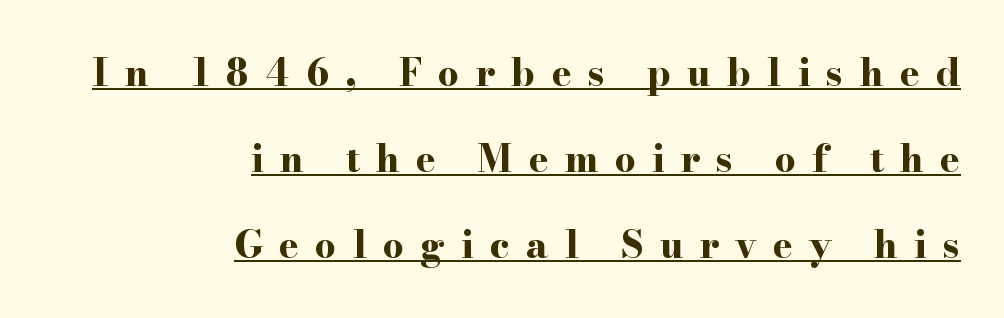
{"serif": "yes", "italic": "no", "bold": "yes", "weight": "bold", "width": "wide", "stroke_contrast": "high", "x_height": "small", "monospaced": "no", "underline": "yes", "align": "right", "line_spacing": "loose", "line_spacing_ratio": 2.33, "letter_spacing": "wide", "letter_spacing_em": 0.44, "glyph_px": 37}
